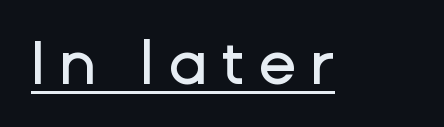
{"serif": "no", "italic": "no", "width": "normal", "stroke_contrast": "low", "x_height": "medium", "monospaced": "no", "underline": "yes", "letter_spacing": "wide", "letter_spacing_em": 0.22, "glyph_px": 62}
